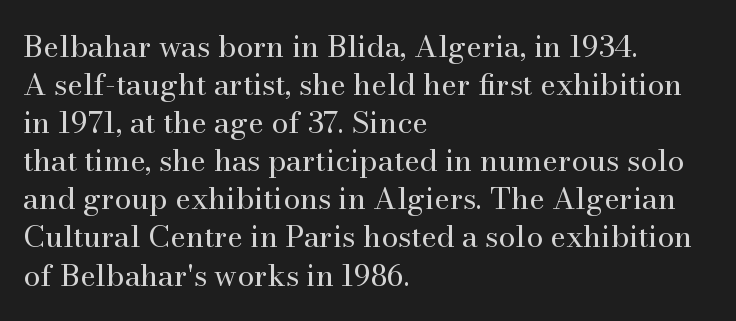
The image shows 30 px regular-weight serif type, upright; set left-aligned, normal line spacing (1.27x), normal letter spacing, not underlined; medium stroke contrast and a small x-height.
